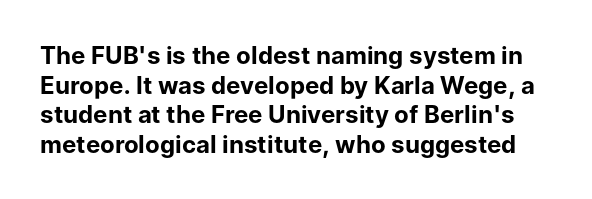
The image shows 24 px bold type, upright; set line spacing 1.23x, normal letter spacing, not underlined.
